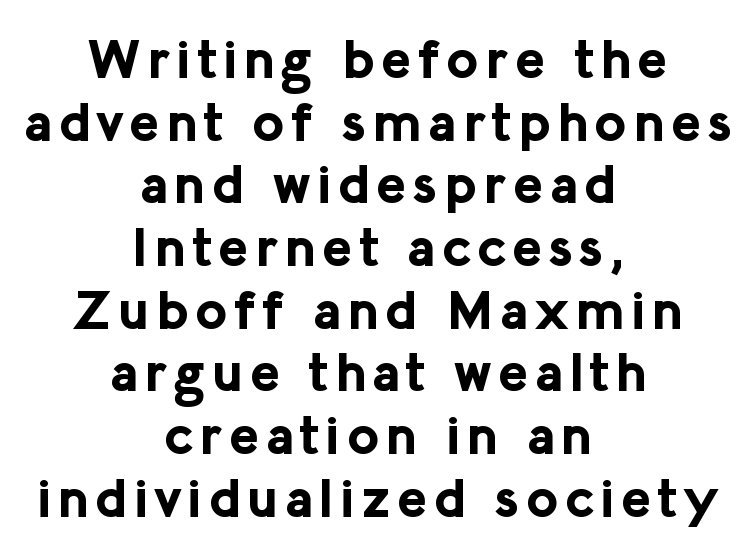
Q: Is the text bold? A: Yes.
Q: Is the text italic (slanted)? A: No, it is upright.
Q: Is the typeface a serif or a sans-serif typeface? A: Sans-serif.
Q: Is the text underlined? A: No.
Q: How is the paragraph aligned? A: Centered.
Q: Is the spacing between lines tight, normal or loose? A: Tight.
Q: Width (condensed, normal, or wide)? A: Normal.
Q: Stroke contrast? A: Low.
Q: x-height? A: Medium.
Q: Monospaced? A: No.
